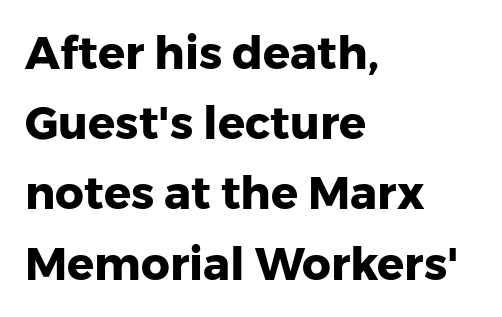
Here the designer chose a conventional face with non-uniform glyph widths. Baseline-to-baseline distance is the conventional proportion of letter height. The face used here is rendered with its standard letterfit. Heavy, bold letterforms.
